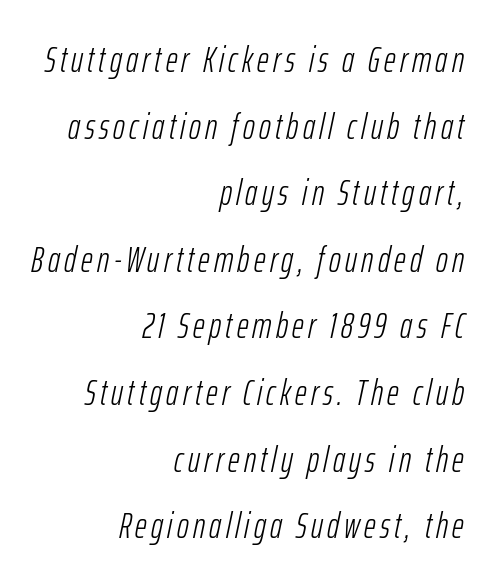
{"italic": "yes", "lean": "right", "slant_degrees": 12, "bold": "no", "weight": "light", "width": "condensed", "stroke_contrast": "low", "x_height": "medium", "monospaced": "no", "underline": "no", "align": "right", "line_spacing_ratio": 1.85, "glyph_px": 36}
